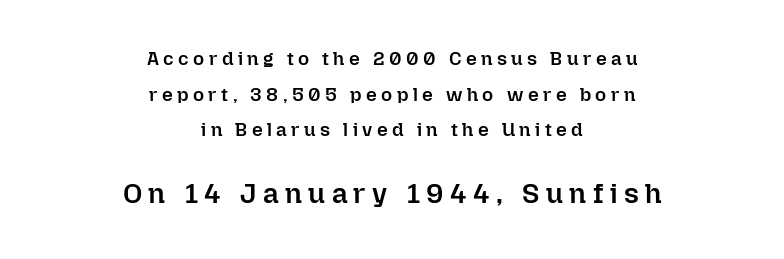
The rag falls on both sides of this text block equally. The string is rendered with underlining switched off. Looks like regular typesetting: each glyph gets only the width it needs. Every character sits straight up, as roman type does.
